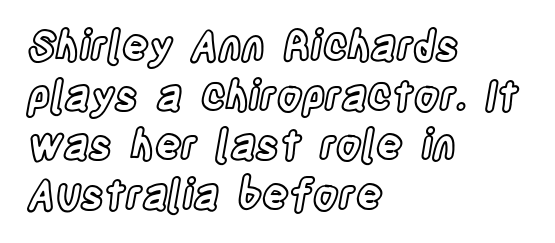
{"width": "condensed", "x_height": "large", "monospaced": "no", "underline": "no", "align": "left", "line_spacing_ratio": 1.21, "letter_spacing": "normal", "letter_spacing_em": 0.0, "glyph_px": 41}
